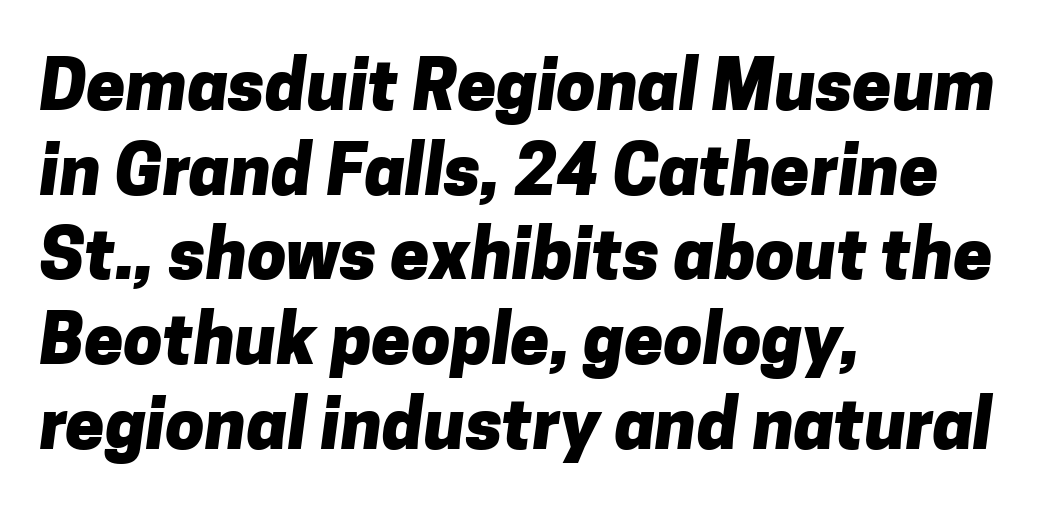
Q: Is the text bold? A: Yes.
Q: Is the typeface a serif or a sans-serif typeface? A: Sans-serif.
Q: Is the text underlined? A: No.
Q: How is the paragraph aligned? A: Left-aligned.
Q: Is the spacing between letters normal or unusually wide? A: Normal.
Q: Width (condensed, normal, or wide)? A: Normal.
Q: Stroke contrast? A: Low.
Q: x-height? A: Medium.
Q: Monospaced? A: No.
